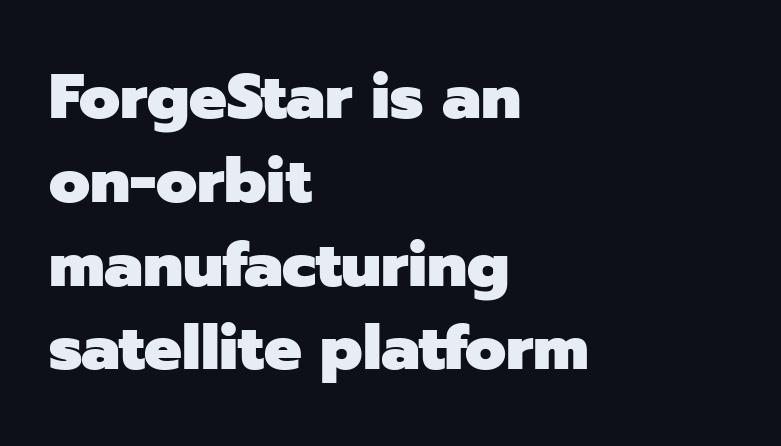
{"serif": "no", "italic": "no", "bold": "yes", "weight": "heavy", "width": "normal", "stroke_contrast": "low", "x_height": "medium", "monospaced": "no", "underline": "no", "align": "left", "line_spacing": "normal", "line_spacing_ratio": 1.33, "letter_spacing": "normal", "letter_spacing_em": 0.0, "glyph_px": 63}
